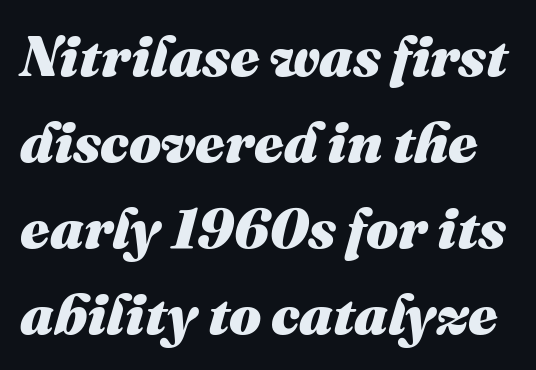
{"italic": "yes", "lean": "right", "slant_degrees": 16, "bold": "yes", "weight": "heavy", "width": "normal", "stroke_contrast": "medium", "x_height": "medium", "monospaced": "no", "underline": "no", "line_spacing": "normal", "line_spacing_ratio": 1.51, "letter_spacing": "normal", "letter_spacing_em": 0.0, "glyph_px": 57}
